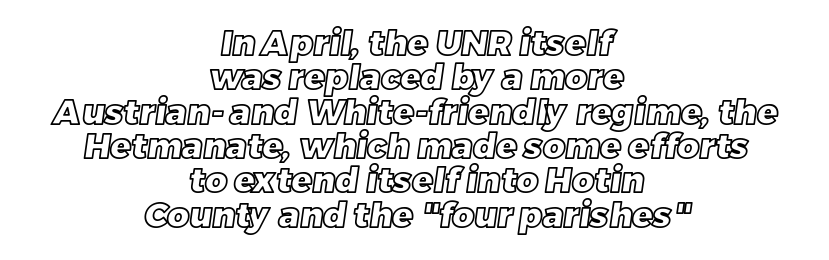
{"width": "normal", "x_height": "large", "monospaced": "no", "underline": "no", "align": "center", "line_spacing": "tight", "line_spacing_ratio": 1.01, "letter_spacing": "normal", "letter_spacing_em": 0.0, "glyph_px": 34}
